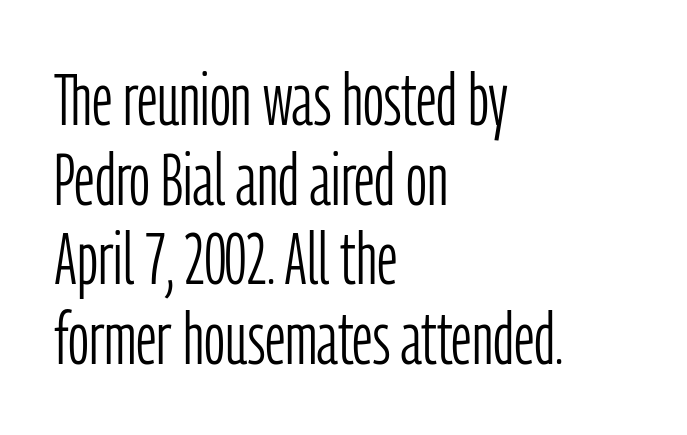
Q: Is the text bold? A: No.
Q: Is the text italic (slanted)? A: No, it is upright.
Q: Is the typeface a serif or a sans-serif typeface? A: Sans-serif.
Q: Is the text underlined? A: No.
Q: How is the paragraph aligned? A: Left-aligned.
Q: Is the spacing between letters normal or unusually wide? A: Normal.
Q: Is the spacing between lines tight, normal or loose? A: Tight.
Q: Width (condensed, normal, or wide)? A: Condensed.
Q: Stroke contrast? A: Low.
Q: x-height? A: Medium.
Q: Monospaced? A: No.
